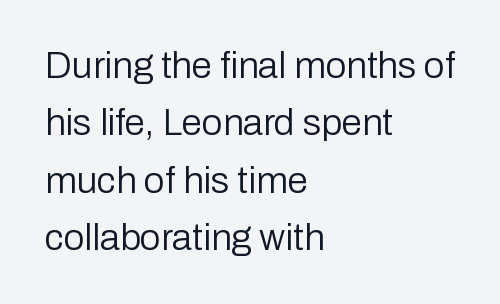
{"serif": "no", "italic": "no", "bold": "no", "weight": "regular", "width": "normal", "stroke_contrast": "low", "x_height": "medium", "monospaced": "no", "underline": "no", "align": "left", "line_spacing": "normal", "line_spacing_ratio": 1.55, "letter_spacing": "normal", "letter_spacing_em": 0.0, "glyph_px": 37}
